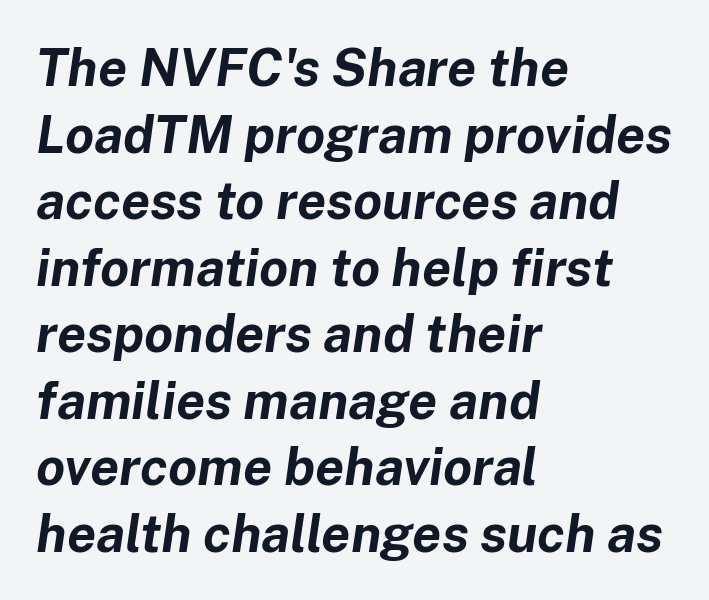
Is this a fixed-width face? No — the glyphs have proportional, varying widths. The letters sit at their default tracking, neither squeezed nor spread. This sample uses an oblique cut, with every glyph tilted off the vertical. Notice how the passage keeps a crisp vertical edge on the left only. A dark, heavy texture on the line: the type is bold.
